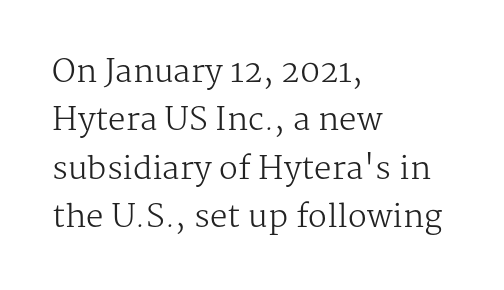
{"serif": "yes", "italic": "no", "bold": "no", "weight": "regular", "width": "normal", "stroke_contrast": "medium", "x_height": "medium", "monospaced": "no", "underline": "no", "align": "left", "line_spacing": "normal", "line_spacing_ratio": 1.56, "letter_spacing": "normal", "letter_spacing_em": 0.0, "glyph_px": 31}
